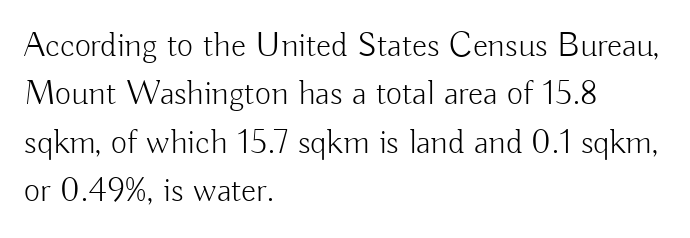
{"serif": "no", "italic": "no", "bold": "no", "weight": "light", "width": "normal", "stroke_contrast": "low", "x_height": "small", "monospaced": "no", "underline": "no", "align": "left", "line_spacing": "normal", "line_spacing_ratio": 1.38, "letter_spacing": "normal", "letter_spacing_em": 0.0, "glyph_px": 35}
